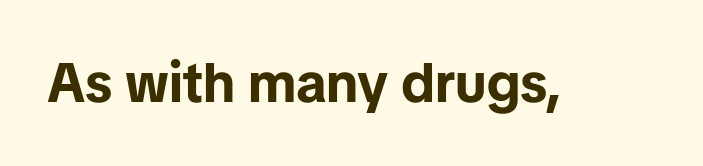
The image shows 55 px bold sans-serif type, upright; set normal letter spacing, not underlined; low stroke contrast and a medium x-height.
